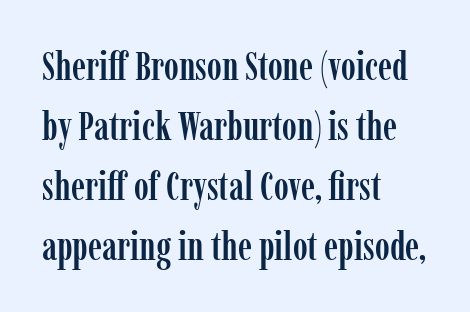
{"serif": "yes", "italic": "no", "width": "condensed", "stroke_contrast": "low", "x_height": "medium", "monospaced": "no", "underline": "no", "align": "left", "line_spacing": "normal", "line_spacing_ratio": 1.5, "letter_spacing": "normal", "letter_spacing_em": 0.0, "glyph_px": 40}
